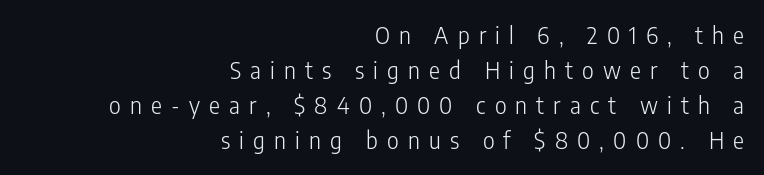
The image shows 23 px text type, upright; set right-aligned, normal line spacing (1.52x), unusually wide letter spacing (+0.4 em), not underlined.
